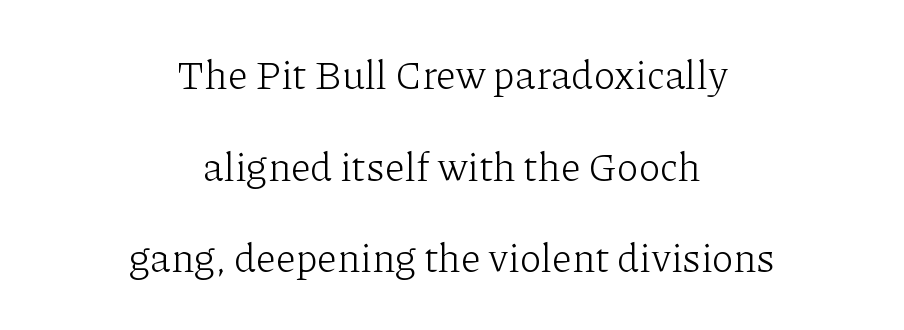
Q: Is the text bold? A: No.
Q: Is the text italic (slanted)? A: No, it is upright.
Q: Is the typeface a serif or a sans-serif typeface? A: Serif.
Q: Is the text underlined? A: No.
Q: How is the paragraph aligned? A: Centered.
Q: Is the spacing between letters normal or unusually wide? A: Normal.
Q: Is the spacing between lines tight, normal or loose? A: Loose.
Q: Width (condensed, normal, or wide)? A: Normal.
Q: Stroke contrast? A: Low.
Q: x-height? A: Medium.
Q: Monospaced? A: No.
